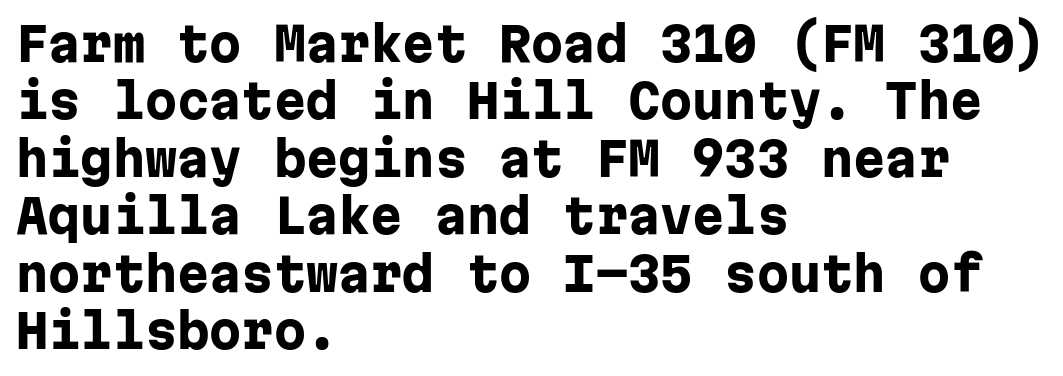
In terms of weight, the rendering is a true, heavy bold. Here the glyphs are tracked normally, forming tight word shapes. The passage shown is typed in a monospace face where columns stay perfectly aligned. Anything drawn beneath the words? Only blank space. The text was rendered using a sans face with plain stroke endings.
